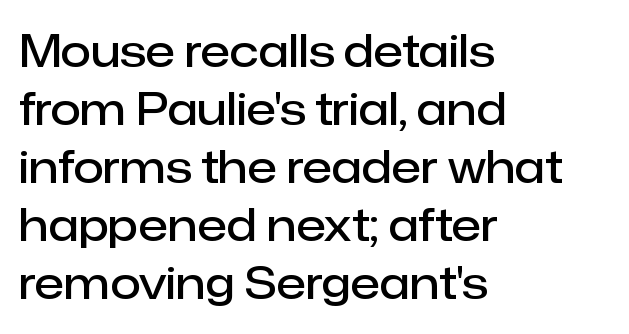
Q: Is the text bold? A: Semi-bold.
Q: Is the text italic (slanted)? A: No, it is upright.
Q: Is the typeface a serif or a sans-serif typeface? A: Sans-serif.
Q: Is the text underlined? A: No.
Q: How is the paragraph aligned? A: Left-aligned.
Q: Is the spacing between letters normal or unusually wide? A: Normal.
Q: Is the spacing between lines tight, normal or loose? A: Normal.
Q: Width (condensed, normal, or wide)? A: Normal.
Q: Stroke contrast? A: Low.
Q: x-height? A: Medium.
Q: Monospaced? A: No.
